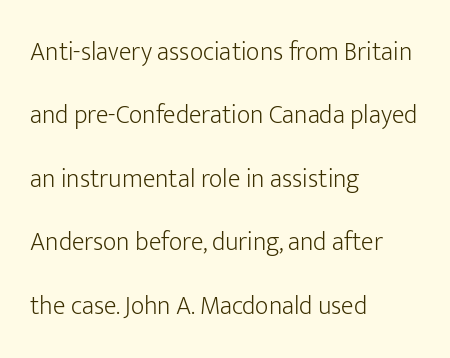
The image shows 26 px text type, upright; set left-aligned, loose line spacing (2.44x), normal letter spacing, not underlined.
